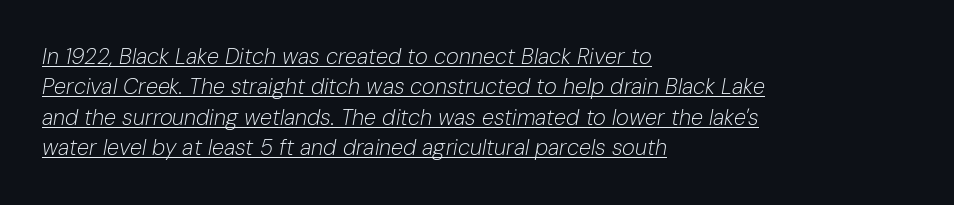
The image shows 22 px text type, italic (leaning right); set left-aligned, normal line spacing (1.38x), normal letter spacing, underlined.
